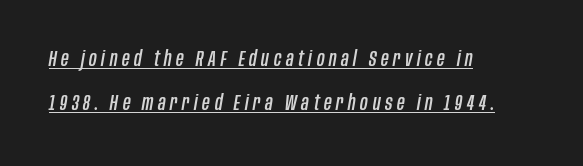
Short and long lines alike share a common starting point at left. These lines have a slow, spaced-out rhythm from letter to letter. This sample uses an oblique cut, with every glyph tilted off the vertical. The designer dialed line spacing up above the default. Decoration check: the copy is underlined.
